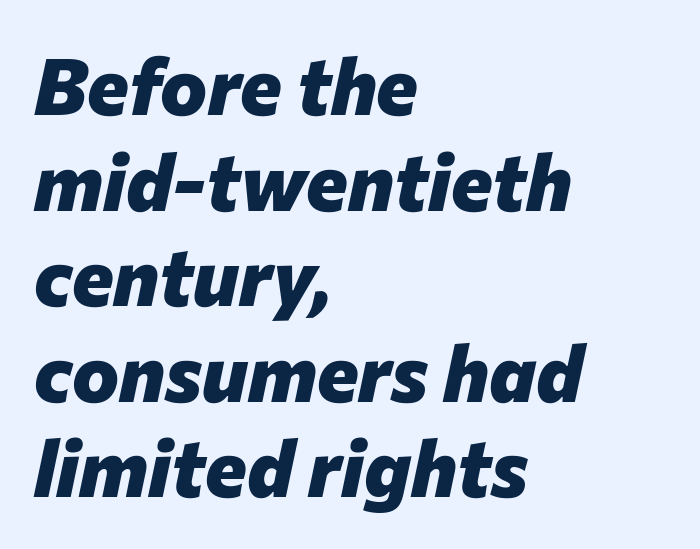
Look at the stroke-to-counter ratio: heavy, a bold. Each letter keeps its own natural width here, so spacing adapts to shape. Plain, unruled lines of type. Style check: oblique. The letters sit at their default tracking, neither squeezed nor spread. Line starts are locked; line ends wander.
